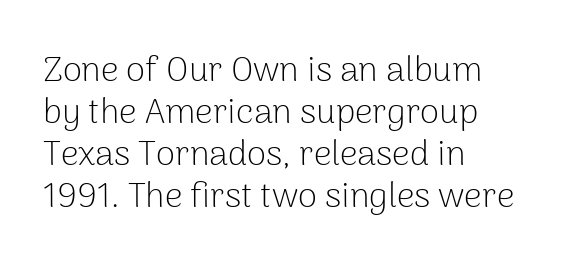
The image shows 35 px light sans-serif type, upright; set left-aligned, line spacing 1.2x, normal letter spacing, not underlined; low stroke contrast and a medium x-height.
